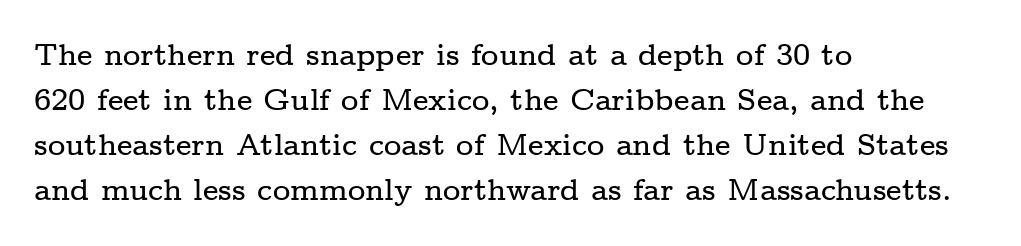
Q: Is the text italic (slanted)? A: No, it is upright.
Q: Is the typeface a serif or a sans-serif typeface? A: Serif.
Q: Is the text underlined? A: No.
Q: How is the paragraph aligned? A: Left-aligned.
Q: Is the spacing between letters normal or unusually wide? A: Normal.
Q: Is the spacing between lines tight, normal or loose? A: Normal.
Q: Width (condensed, normal, or wide)? A: Wide.
Q: Stroke contrast? A: Low.
Q: x-height? A: Medium.
Q: Monospaced? A: No.
